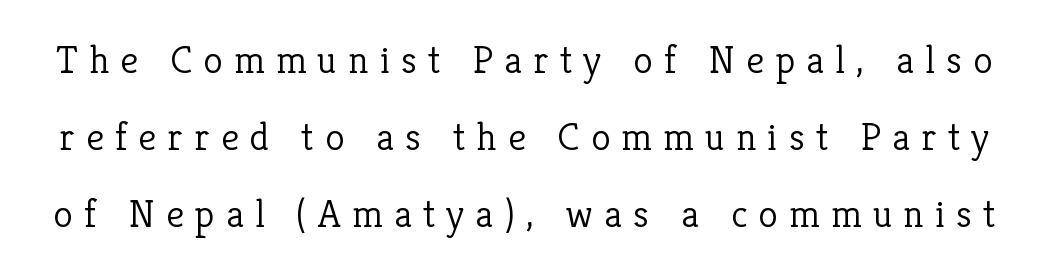
The image shows 40 px light serif type, upright; set loose line spacing (1.93x), unusually wide letter spacing (+0.28 em), not underlined; low stroke contrast and a medium x-height.
